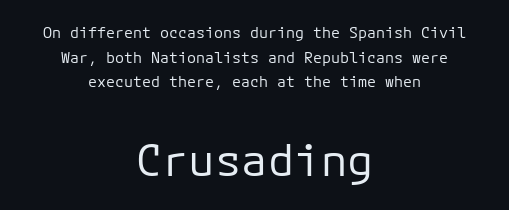
Q: Is the text bold? A: No.
Q: Is the text italic (slanted)? A: No, it is upright.
Q: Is the typeface a serif or a sans-serif typeface? A: Sans-serif.
Q: Is the text underlined? A: No.
Q: How is the paragraph aligned? A: Centered.
Q: Is the spacing between letters normal or unusually wide? A: Normal.
Q: Is the spacing between lines tight, normal or loose? A: Normal.
Q: Which block of text is set in a larger size, the first (top) or the second (bottom)? A: The second (bottom) one.
Q: Width (condensed, normal, or wide)? A: Normal.
Q: Stroke contrast? A: Low.
Q: x-height? A: Medium.
Q: Monospaced? A: Yes.
